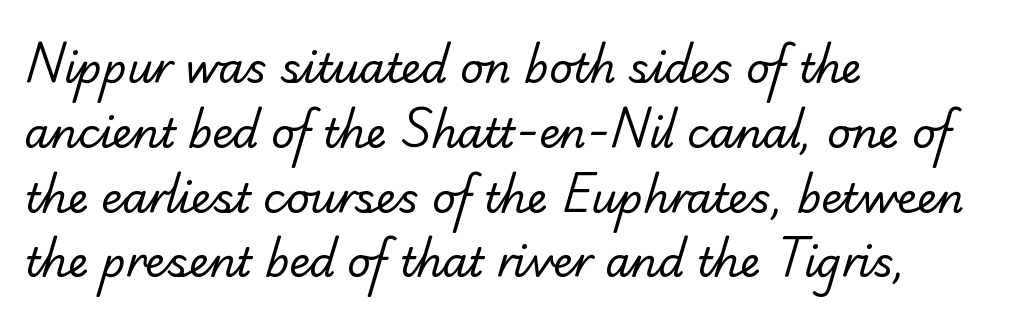
Reading down the block, your eye returns to a fixed left position each line. Think standard paragraph weight, or any step lighter than that. The glyphs are unaccompanied by any horizontal stroke below them. This rendering leaves character spacing at its baseline value. Classification — serif. One glance says typical: line gaps are just what's usual.
